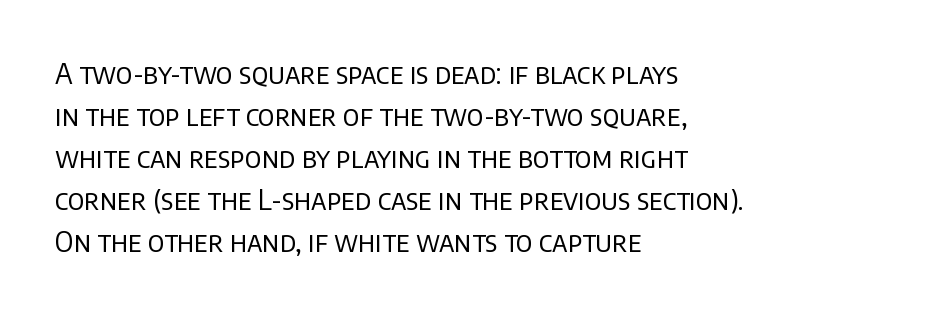
The image shows 28 px regular-weight sans-serif type, upright; set left-aligned, normal line spacing (1.5x), normal letter spacing, not underlined; low stroke contrast and a large x-height.
